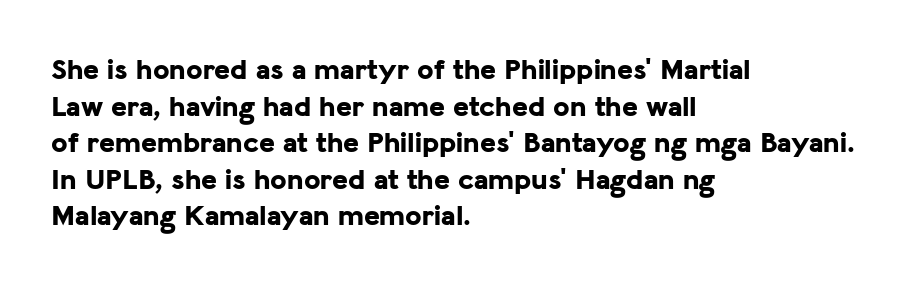
Varying glyph widths throughout — classic text-font behaviour. A classic flush-left, rag-right setting is used for this passage. You could call the tracking neutral — neither tight nor loose. The passage shown is not underscored anywhere.
